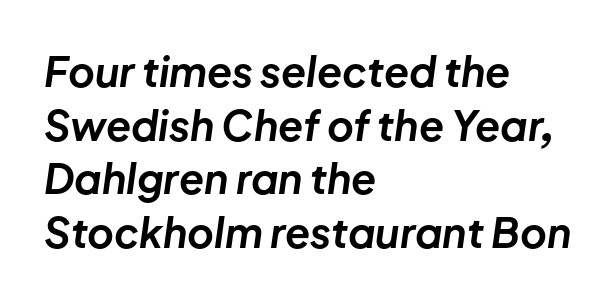
{"italic": "yes", "lean": "right", "slant_degrees": 8, "bold": "yes", "weight": "bold", "width": "normal", "stroke_contrast": "low", "x_height": "medium", "monospaced": "no", "underline": "no", "align": "left", "line_spacing": "normal", "line_spacing_ratio": 1.31, "letter_spacing": "normal", "letter_spacing_em": 0.0, "glyph_px": 41}
